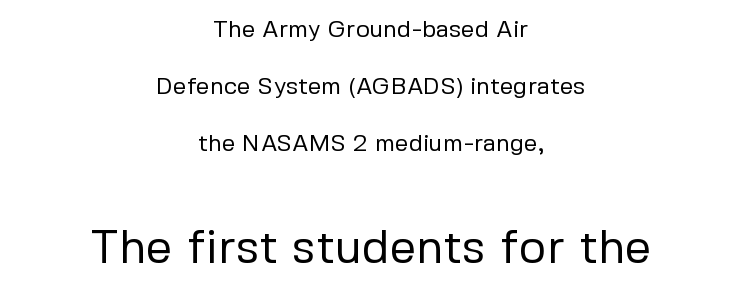
The strokes are not fattened; the text isn't bold. Unlike italic type, these characters show no tilt at all. Letter spacing: default. Both edges are ragged and mirror each other, which tells us the setting is centered. Airy leading. Think of a printed novel: that variable character pitch is what you see here.
